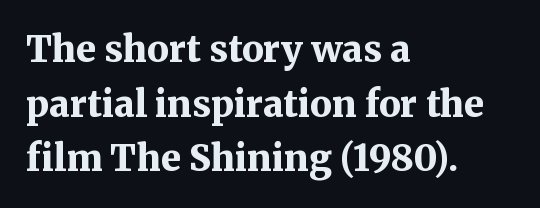
Q: Is the text bold? A: Yes.
Q: Is the text italic (slanted)? A: No, it is upright.
Q: Is the typeface a serif or a sans-serif typeface? A: Serif.
Q: Is the text underlined? A: No.
Q: How is the paragraph aligned? A: Left-aligned.
Q: Is the spacing between letters normal or unusually wide? A: Normal.
Q: Is the spacing between lines tight, normal or loose? A: Normal.
Q: Width (condensed, normal, or wide)? A: Normal.
Q: Stroke contrast? A: Medium.
Q: x-height? A: Medium.
Q: Monospaced? A: No.
